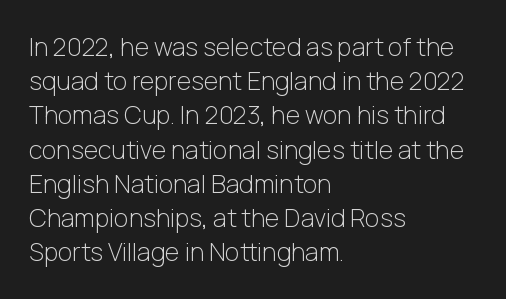
The image shows 25 px text type, upright; set left-aligned, normal line spacing (1.37x), normal letter spacing, not underlined.
